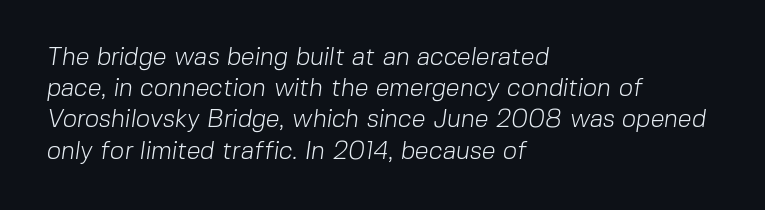
{"bold": "no", "underline": "no", "align": "left", "line_spacing": "normal", "line_spacing_ratio": 1.25, "letter_spacing": "normal", "letter_spacing_em": 0.0, "glyph_px": 25}
